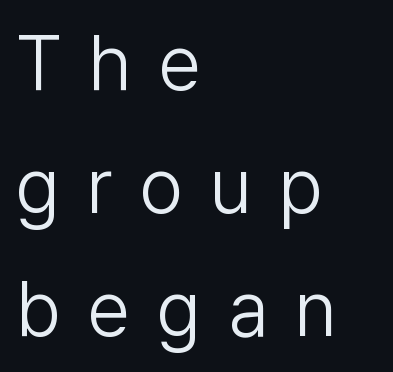
{"serif": "no", "italic": "no", "bold": "no", "weight": "light", "width": "normal", "stroke_contrast": "low", "x_height": "medium", "monospaced": "no", "underline": "no", "align": "left", "line_spacing": "normal", "line_spacing_ratio": 1.6, "letter_spacing": "wide", "letter_spacing_em": 0.35, "glyph_px": 77}
